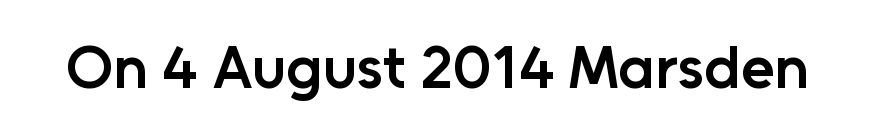
Q: Is the text bold? A: Semi-bold.
Q: Is the text italic (slanted)? A: No, it is upright.
Q: Is the typeface a serif or a sans-serif typeface? A: Sans-serif.
Q: Is the text underlined? A: No.
Q: Is the spacing between letters normal or unusually wide? A: Normal.
Q: Width (condensed, normal, or wide)? A: Normal.
Q: Stroke contrast? A: Low.
Q: x-height? A: Medium.
Q: Monospaced? A: No.
